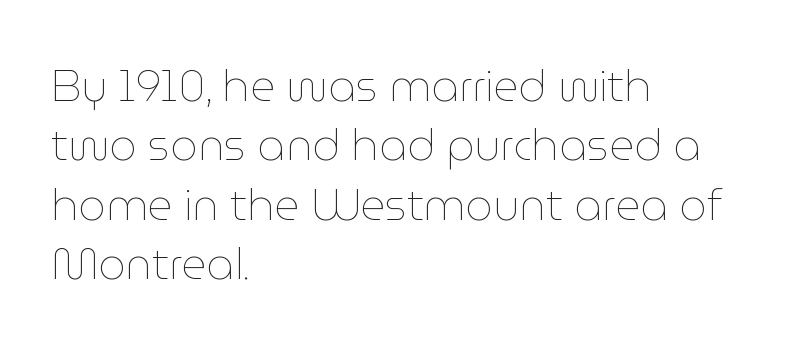
{"italic": "no", "bold": "no", "weight": "thin", "width": "normal", "stroke_contrast": "low", "x_height": "medium", "monospaced": "no", "underline": "no", "align": "left", "line_spacing": "normal", "line_spacing_ratio": 1.38, "letter_spacing": "normal", "letter_spacing_em": 0.0, "glyph_px": 43}
